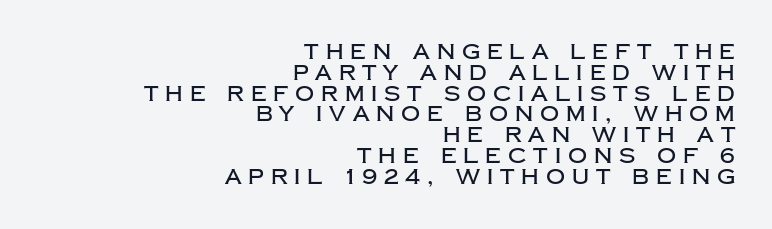
Q: Is the text italic (slanted)? A: No, it is upright.
Q: Is the text underlined? A: No.
Q: How is the paragraph aligned? A: Right-aligned.
Q: Is the spacing between letters normal or unusually wide? A: Unusually wide.
Q: Is the spacing between lines tight, normal or loose? A: Tight.
